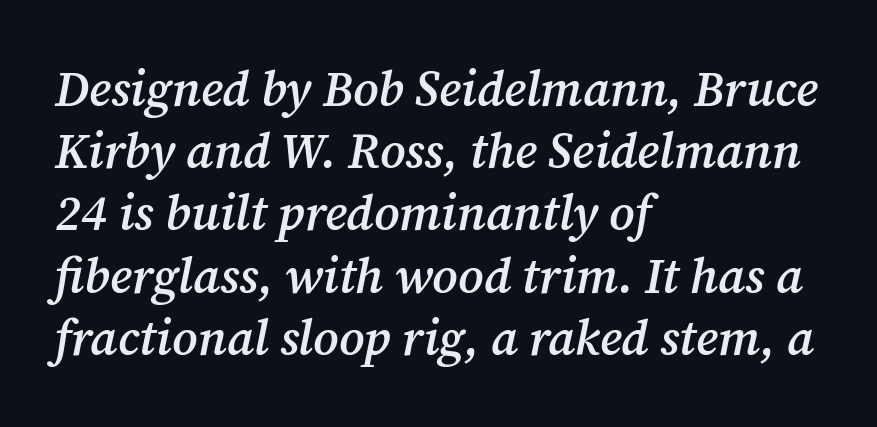
Every character sits at an angle, as italics do. Small tapered or slab feet sit at the stroke ends, so this counts as serif. You could not count columns in this text — the font is proportionally spaced. Words appear dense and cohesive because spacing is normal. The lines sit at an ordinary, default distance from one another.
